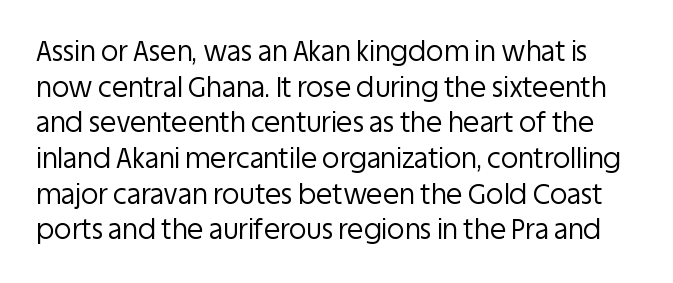
Q: Is the text bold? A: No.
Q: Is the text italic (slanted)? A: No, it is upright.
Q: Is the text underlined? A: No.
Q: Is the spacing between letters normal or unusually wide? A: Normal.
Q: Is the spacing between lines tight, normal or loose? A: Normal.
